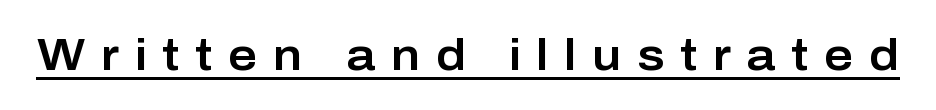
Q: Is the text italic (slanted)? A: No, it is upright.
Q: Is the typeface a serif or a sans-serif typeface? A: Sans-serif.
Q: Is the text underlined? A: Yes.
Q: Is the spacing between letters normal or unusually wide? A: Unusually wide.
Q: Width (condensed, normal, or wide)? A: Normal.
Q: Stroke contrast? A: Low.
Q: x-height? A: Medium.
Q: Monospaced? A: No.
